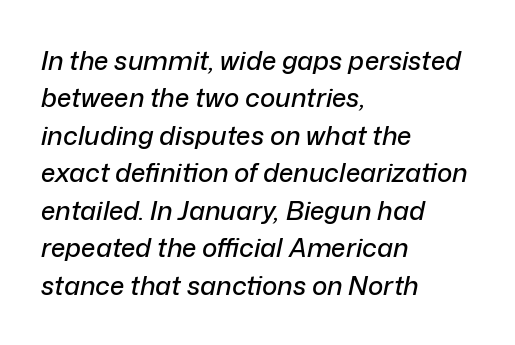
The image shows 26 px text type, italic (leaning right); set left-aligned, normal line spacing (1.44x), normal letter spacing, not underlined.
